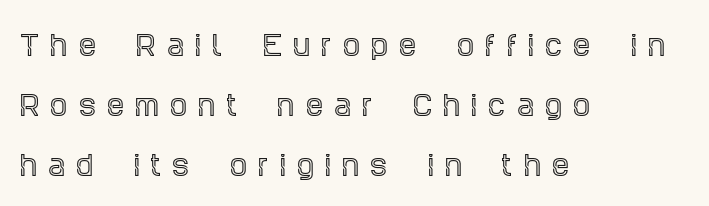
{"italic": "no", "underline": "no", "align": "left", "line_spacing": "loose", "line_spacing_ratio": 2.23, "letter_spacing": "wide", "letter_spacing_em": 0.42, "glyph_px": 27}
